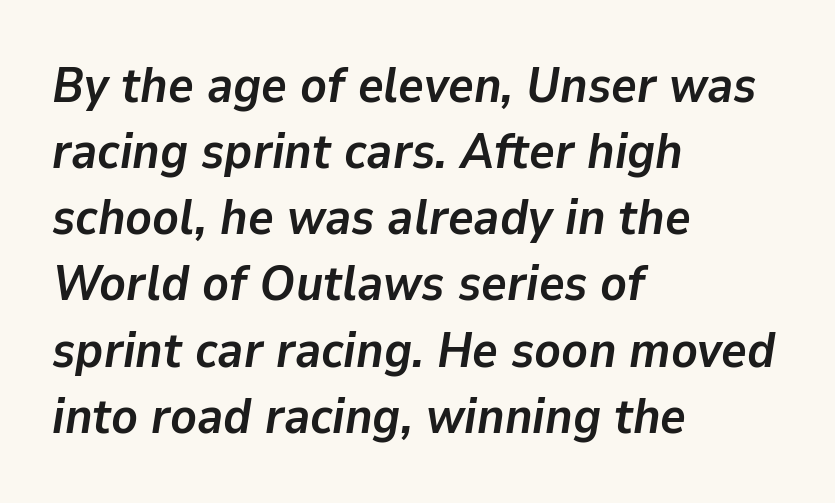
Q: Is the text bold? A: Yes.
Q: Is the text italic (slanted)? A: Yes, it leans right by about 9 degrees.
Q: Is the text underlined? A: No.
Q: How is the paragraph aligned? A: Left-aligned.
Q: Is the spacing between letters normal or unusually wide? A: Normal.
Q: Is the spacing between lines tight, normal or loose? A: Normal.
Q: Width (condensed, normal, or wide)? A: Normal.
Q: Stroke contrast? A: Low.
Q: x-height? A: Medium.
Q: Monospaced? A: No.
